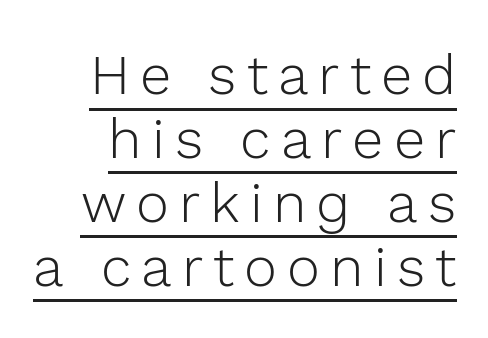
Do the letters lean? They stand straight. Each letter keeps its own natural width here, so spacing adapts to shape. The vertical gap from one line to the next is small. No extra ink here — the face is not bold.
